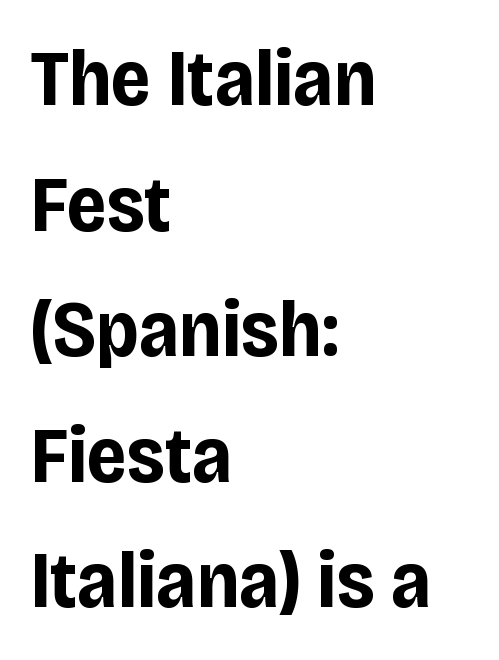
Each letter keeps its own natural width here, so spacing adapts to shape. Is the letter spacing exaggerated? No — it looks like the ordinary default. Line starts are locked; line ends wander. Note: no serifs on the glyphs. Plain, unruled lines of type.
